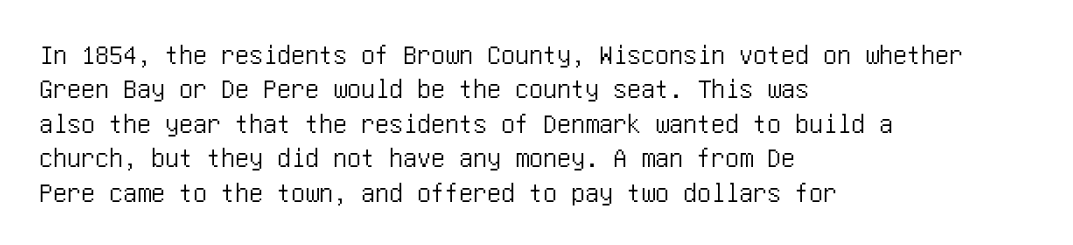
{"serif": "no", "italic": "no", "width": "condensed", "stroke_contrast": "low", "x_height": "large", "underline": "no", "align": "left", "line_spacing_ratio": 1.23, "letter_spacing": "normal", "letter_spacing_em": 0.0, "glyph_px": 28}
